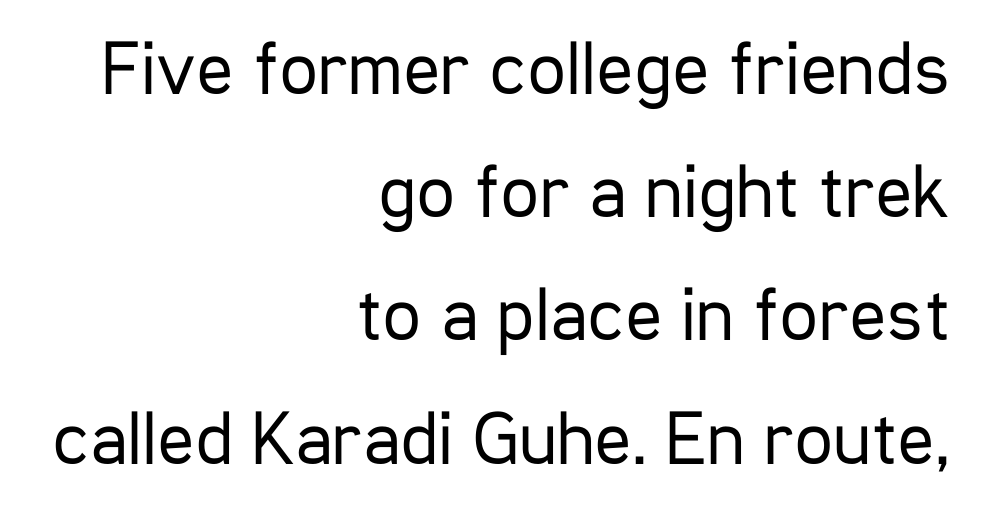
{"serif": "no", "italic": "no", "bold": "no", "weight": "regular", "width": "condensed", "stroke_contrast": "low", "x_height": "medium", "monospaced": "no", "underline": "no", "align": "right", "line_spacing": "normal", "line_spacing_ratio": 1.6, "letter_spacing": "normal", "letter_spacing_em": 0.0, "glyph_px": 77}
